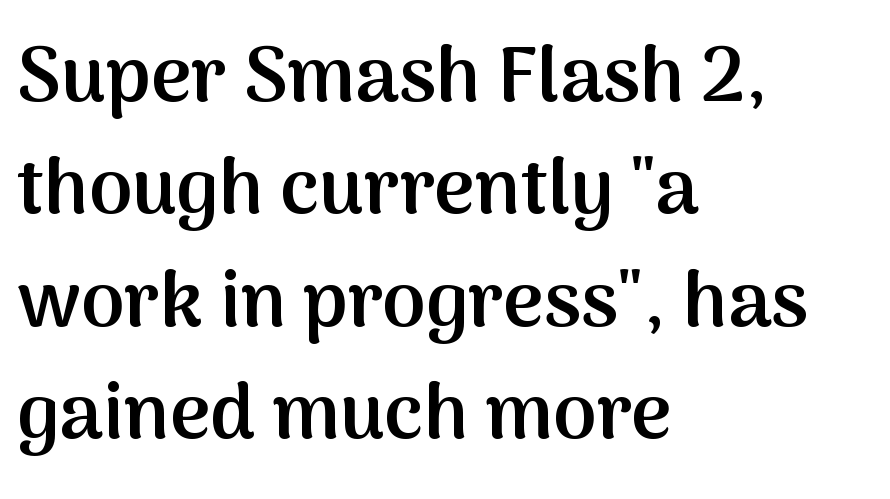
{"serif": "no", "italic": "no", "bold": "semi", "weight": "semibold", "width": "normal", "stroke_contrast": "medium", "x_height": "medium", "monospaced": "no", "underline": "no", "align": "left", "line_spacing": "normal", "line_spacing_ratio": 1.44, "letter_spacing": "normal", "letter_spacing_em": 0.0, "glyph_px": 78}
